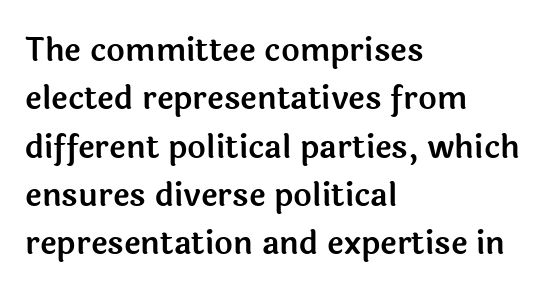
{"serif": "no", "italic": "no", "width": "normal", "x_height": "medium", "monospaced": "no", "underline": "no", "align": "left", "line_spacing": "normal", "line_spacing_ratio": 1.51, "letter_spacing": "normal", "letter_spacing_em": 0.0, "glyph_px": 32}
